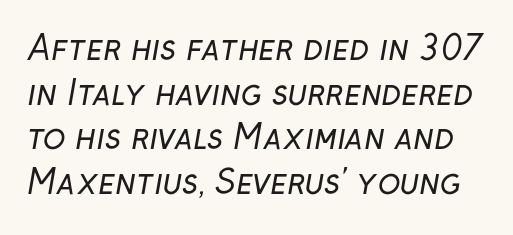
Is the type heavy? It reads as light-to-regular instead. A typesetter would call this zero additional tracking. Note the varied advance widths — an 'i' is clearly narrower than an 'm'. The words here are not underlined.
